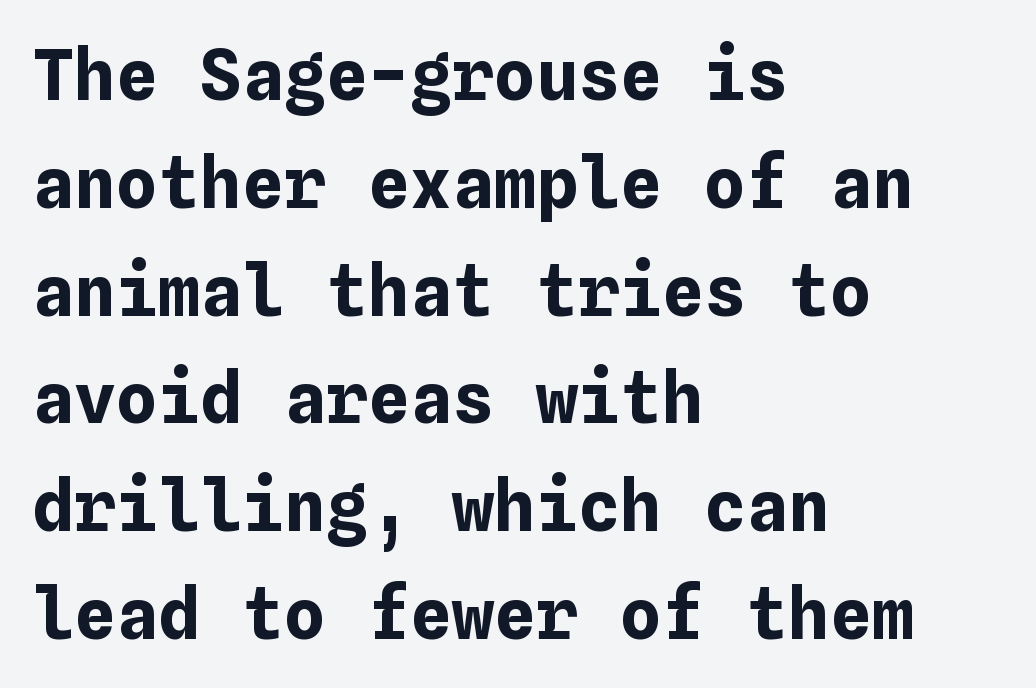
Q: Is the text bold? A: Yes.
Q: Is the text italic (slanted)? A: No, it is upright.
Q: Is the text underlined? A: No.
Q: How is the paragraph aligned? A: Left-aligned.
Q: Is the spacing between letters normal or unusually wide? A: Normal.
Q: Is the spacing between lines tight, normal or loose? A: Normal.
Q: Width (condensed, normal, or wide)? A: Normal.
Q: Stroke contrast? A: Low.
Q: x-height? A: Medium.
